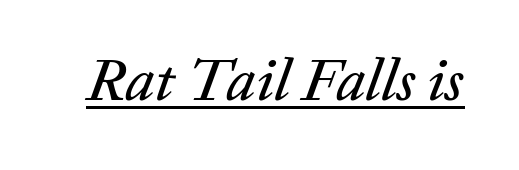
The image shows 59 px text type, italic (leaning right); set normal letter spacing, underlined; low stroke contrast and a medium x-height.
